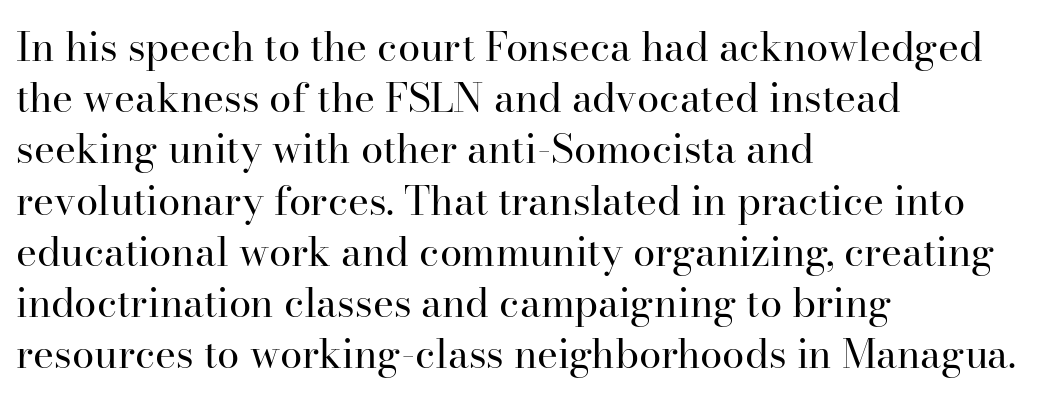
Is the block centered? No — it sits flush against the left margin. These lines are rendered in a variable-pitch font. The passage shown is typeset with a serif family. The rows are spaced the way most documents space them. The area under the type is left untouched.
